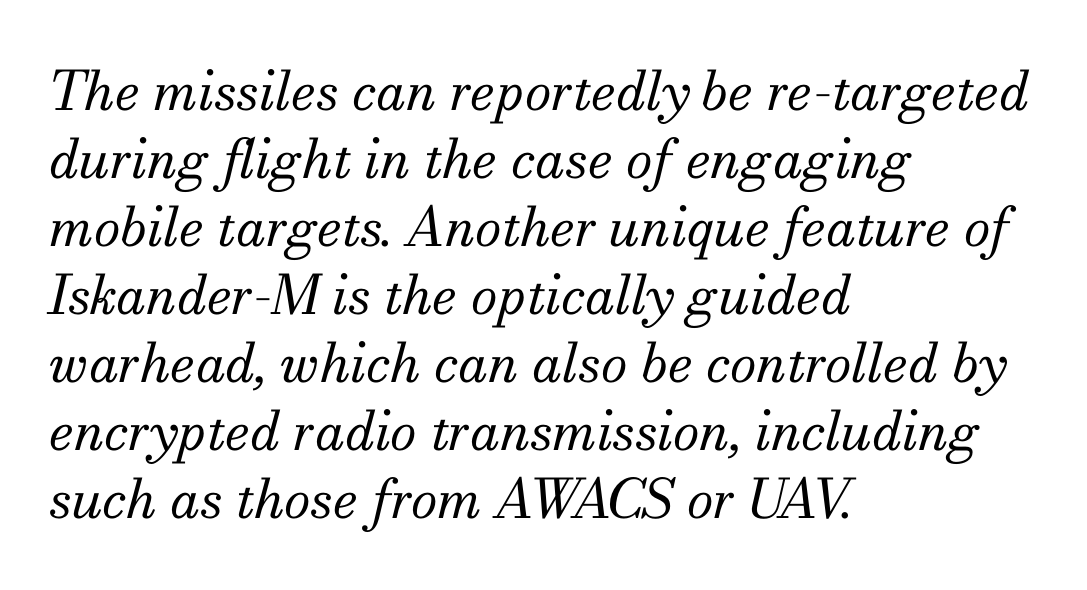
{"serif": "yes", "italic": "yes", "lean": "right", "slant_degrees": 13, "bold": "no", "weight": "regular", "width": "normal", "stroke_contrast": "medium", "x_height": "small", "monospaced": "no", "underline": "no", "align": "left", "line_spacing": "normal", "line_spacing_ratio": 1.26, "letter_spacing": "normal", "letter_spacing_em": 0.0, "glyph_px": 54}
